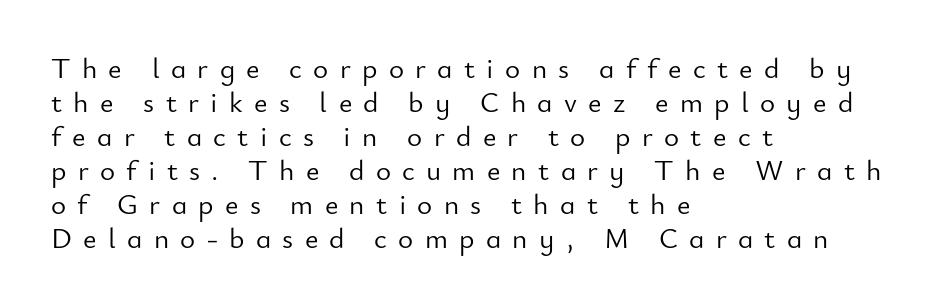
The gap between lines stays unmarked. Each letter keeps its own natural width here, so spacing adapts to shape. There is plenty of visible air inserted between adjacent glyphs. Reading down the block, your eye returns to a fixed left position each line. If you drew a line through each stem, it would be perfectly vertical.
